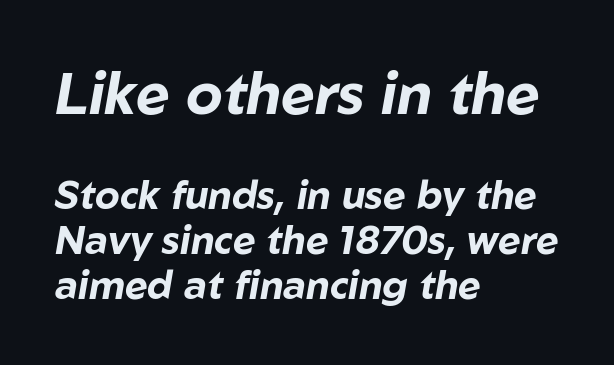
Is this a fixed-width face? No — the glyphs have proportional, varying widths. The gap between lines stays unmarked. Italic? Definitely — the glyphs are oblique. Typesetter's note — upper block bumped up in size, lower block left smaller.
